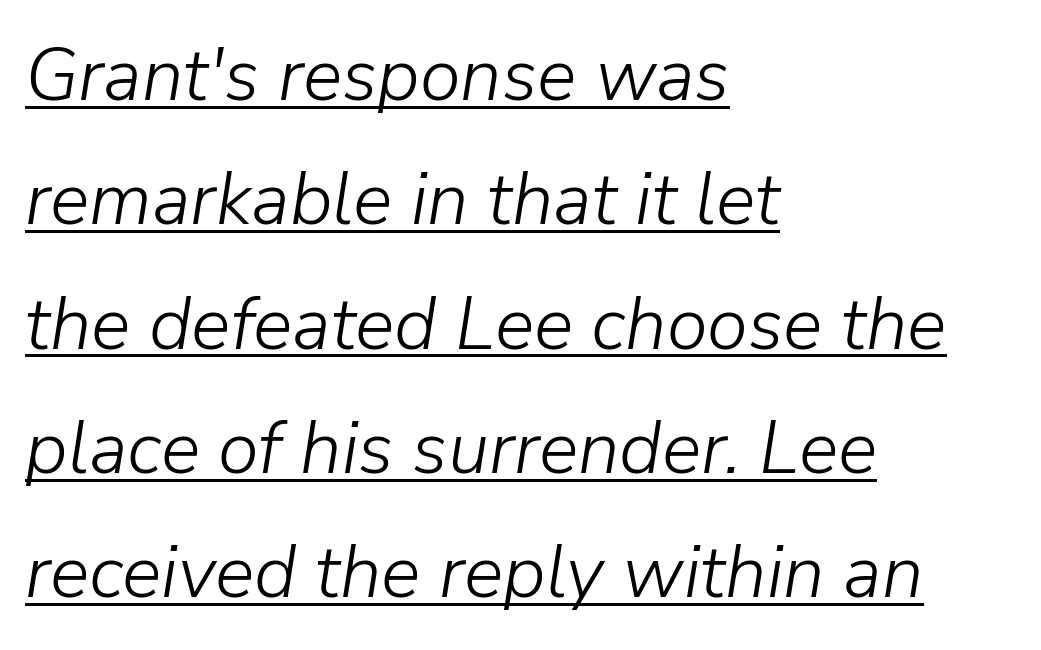
The image shows 74 px light type, italic (leaning right); set left-aligned, normal line spacing (1.68x), normal letter spacing, underlined; low stroke contrast and a medium x-height.
